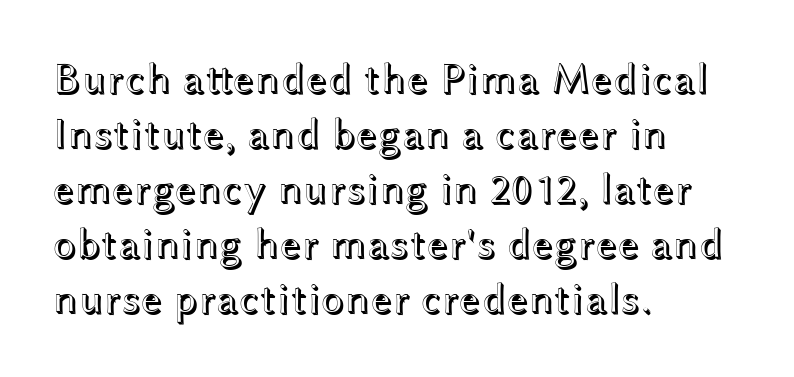
The image shows 43 px wide type, upright; set left-aligned, normal line spacing (1.28x), normal letter spacing, not underlined; a medium x-height.
